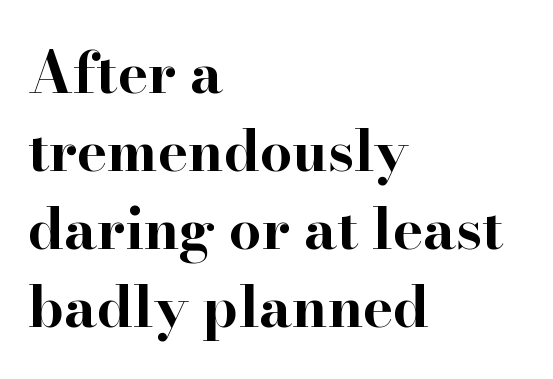
{"serif": "yes", "italic": "no", "bold": "yes", "weight": "bold", "width": "wide", "stroke_contrast": "high", "x_height": "small", "monospaced": "no", "underline": "no", "align": "left", "line_spacing": "normal", "line_spacing_ratio": 1.37, "letter_spacing": "normal", "letter_spacing_em": 0.0, "glyph_px": 57}
